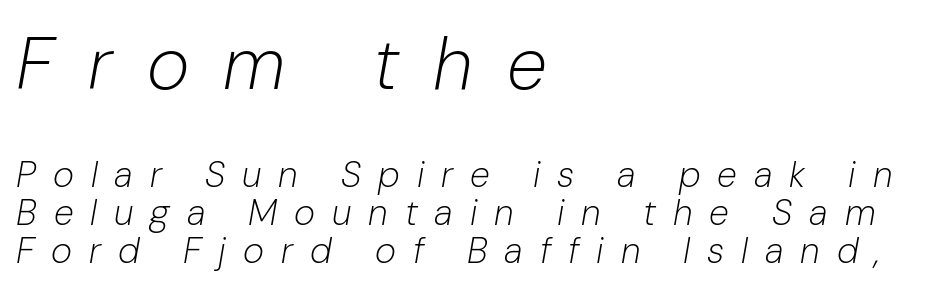
{"italic": "yes", "lean": "right", "slant_degrees": 10, "bold": "no", "weight": "light", "width": "normal", "stroke_contrast": "low", "x_height": "medium", "monospaced": "no", "underline": "no", "align": "left", "line_spacing": "tight", "line_spacing_ratio": 1.05, "letter_spacing": "wide", "letter_spacing_em": 0.47, "larger_block": "first", "size_ratio": 2.03, "glyph_px": 73}
